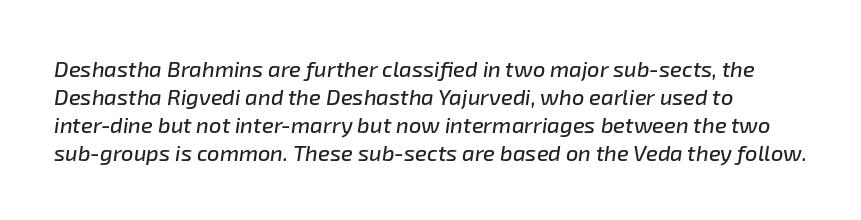
The image shows 22 px text type, italic (leaning right); set normal line spacing (1.27x), normal letter spacing, not underlined.
